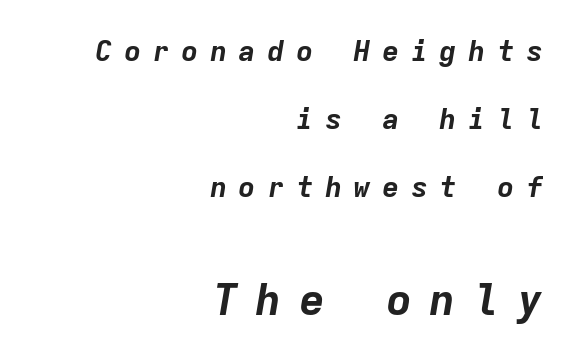
The image shows 44 px bold type, italic (leaning right), monospaced; set right-aligned, loose line spacing (2.34x), unusually wide letter spacing (+0.39 em), not underlined; the second (bottom) block is 1.52x larger; low stroke contrast and a medium x-height.
